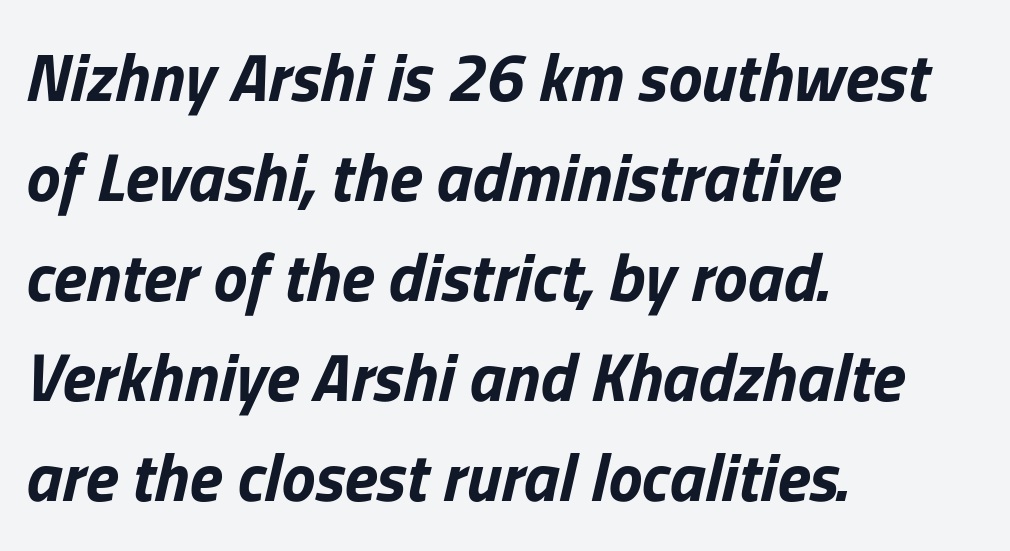
{"italic": "yes", "lean": "right", "slant_degrees": 13, "bold": "yes", "weight": "bold", "width": "normal", "stroke_contrast": "low", "x_height": "medium", "monospaced": "no", "underline": "no", "align": "left", "line_spacing": "normal", "line_spacing_ratio": 1.47, "letter_spacing": "normal", "letter_spacing_em": 0.0, "glyph_px": 68}
